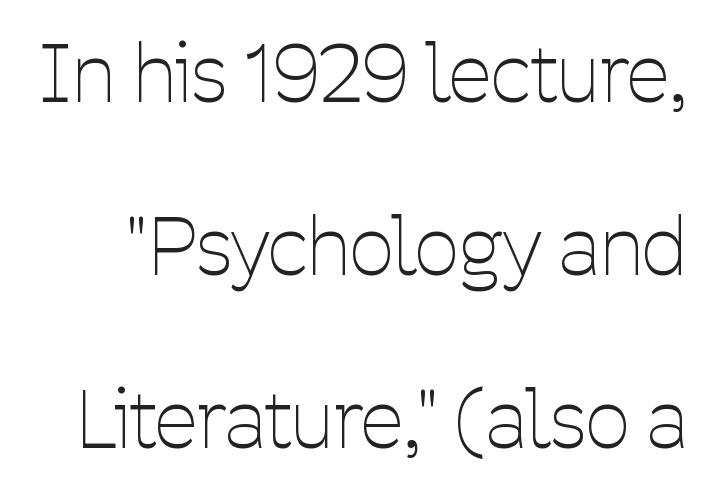
Q: Is the text bold? A: No.
Q: Is the text italic (slanted)? A: No, it is upright.
Q: Is the typeface a serif or a sans-serif typeface? A: Sans-serif.
Q: Is the text underlined? A: No.
Q: Is the spacing between letters normal or unusually wide? A: Normal.
Q: Is the spacing between lines tight, normal or loose? A: Loose.
Q: Width (condensed, normal, or wide)? A: Condensed.
Q: Stroke contrast? A: Low.
Q: x-height? A: Medium.
Q: Monospaced? A: No.
